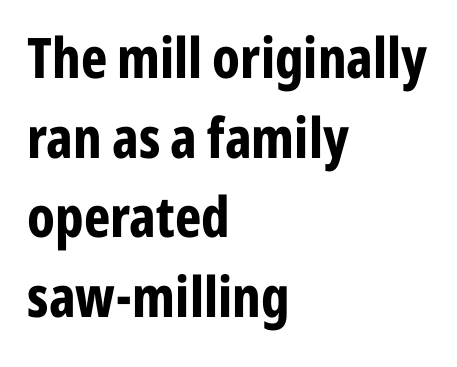
{"serif": "no", "italic": "no", "bold": "yes", "weight": "bold", "width": "condensed", "stroke_contrast": "low", "x_height": "medium", "monospaced": "no", "underline": "no", "align": "left", "line_spacing": "normal", "line_spacing_ratio": 1.42, "letter_spacing": "normal", "letter_spacing_em": 0.0, "glyph_px": 56}
